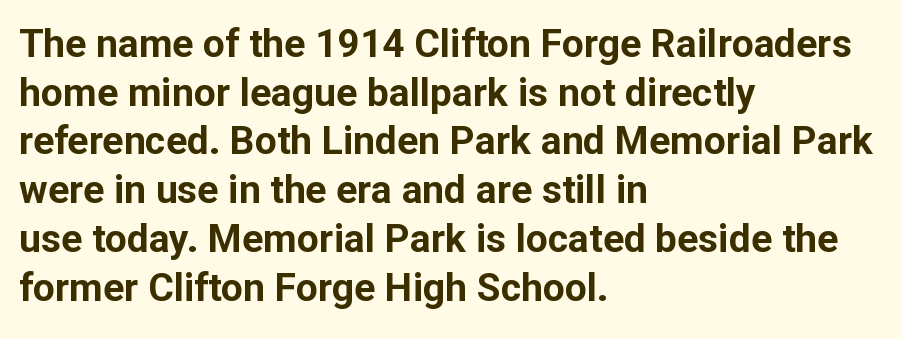
{"serif": "no", "italic": "no", "bold": "yes", "weight": "bold", "width": "normal", "stroke_contrast": "low", "x_height": "medium", "monospaced": "no", "underline": "no", "align": "left", "line_spacing": "normal", "line_spacing_ratio": 1.25, "letter_spacing": "normal", "letter_spacing_em": 0.0, "glyph_px": 39}
